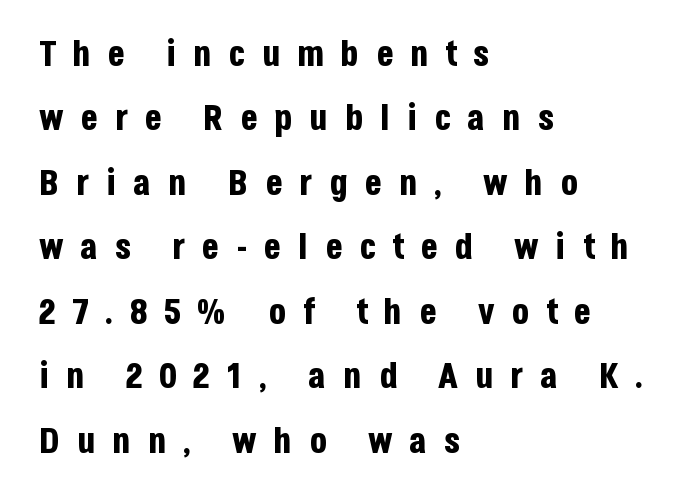
{"serif": "no", "italic": "no", "bold": "yes", "weight": "bold", "width": "condensed", "stroke_contrast": "low", "x_height": "large", "monospaced": "no", "underline": "no", "align": "left", "line_spacing_ratio": 1.79, "letter_spacing": "wide", "letter_spacing_em": 0.46, "glyph_px": 36}
